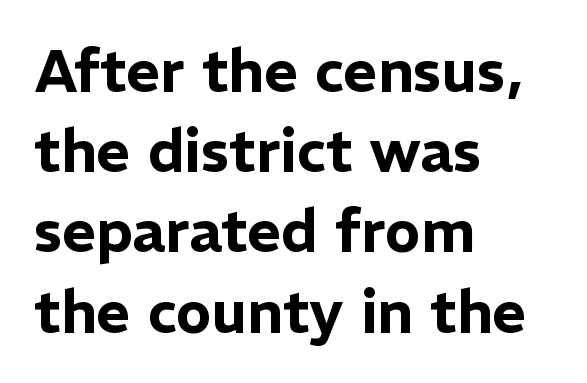
The image shows 59 px sans-serif type, upright; set left-aligned, normal line spacing (1.36x), normal letter spacing, not underlined; low stroke contrast and a medium x-height.
